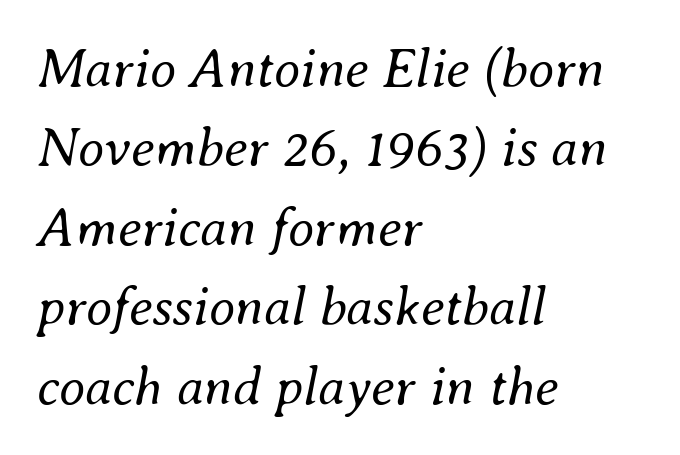
What's the leading like? Ordinary, nothing unusual. A bare baseline throughout the passage. Look at the tracking — it's just the regular setting, nothing added. The face used here is proportionally spaced, like ordinary book or web type. This is oblique type, the kind used for emphasis or titles.
